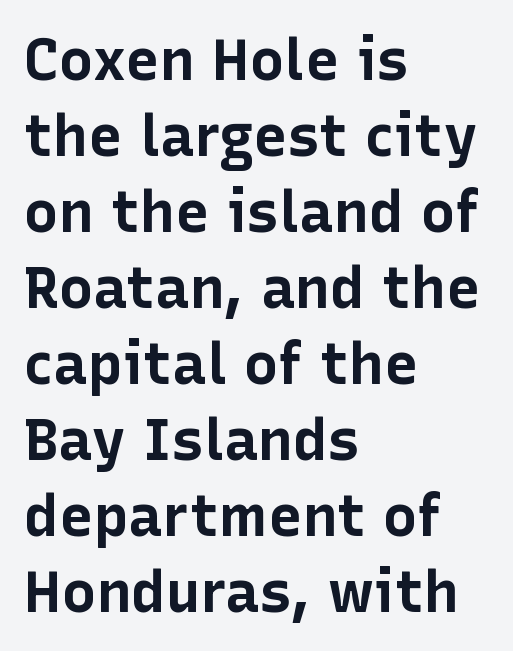
The image shows 58 px bold sans-serif type, upright; set left-aligned, normal line spacing (1.31x), normal letter spacing, not underlined; low stroke contrast and a medium x-height.
